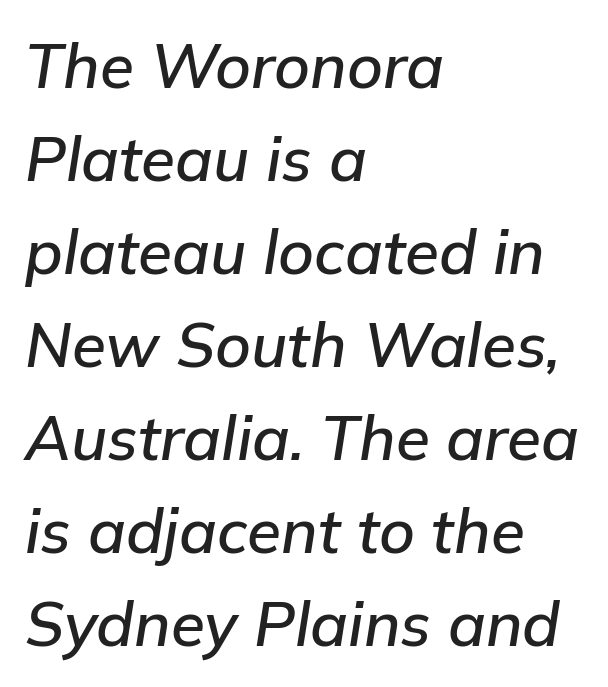
{"italic": "yes", "lean": "right", "slant_degrees": 9, "width": "normal", "stroke_contrast": "low", "x_height": "medium", "monospaced": "no", "underline": "no", "align": "left", "line_spacing": "normal", "line_spacing_ratio": 1.5, "letter_spacing": "normal", "letter_spacing_em": 0.0, "glyph_px": 62}
